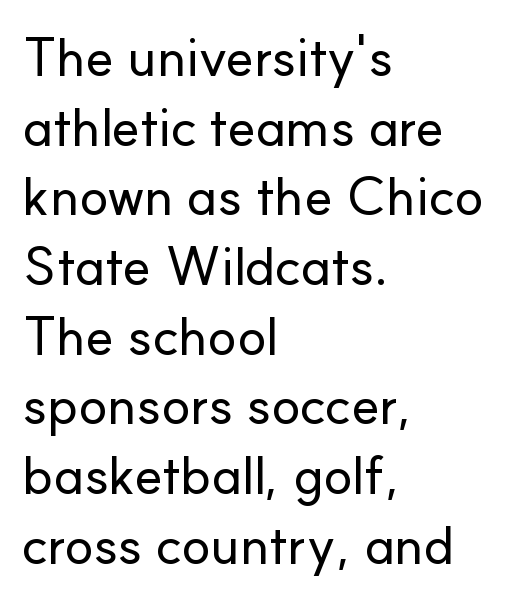
The image shows 54 px sans-serif type, upright; set left-aligned, normal line spacing (1.29x), normal letter spacing, not underlined; low stroke contrast and a small x-height.
